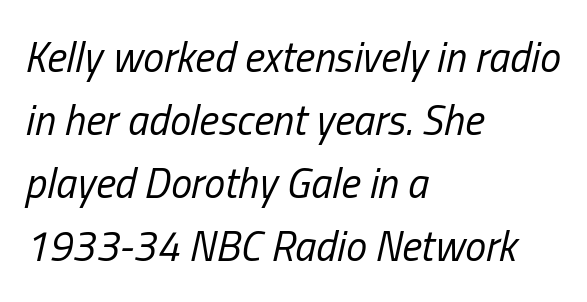
Notice how descenders clear the ascenders below comfortably — that's standard leading. The typeface has the unassuming heft of standard copy or less. Nothing unusual about the tracking: characters are spaced as the font intends. Casual observation: everything's shoved over to the left. You could not count columns in this text — the font is proportionally spaced.
